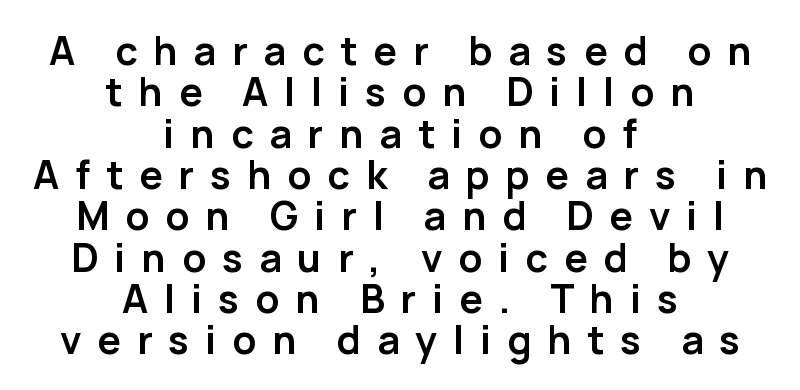
Do the characters align in a grid? No, the font is proportional. A typesetter would label this face a sans. The space beneath each line is pristine and unruled. Quick note: interline space is minimal. Heavy, bold letterforms. Italic? Not at all — the glyphs are vertical.
